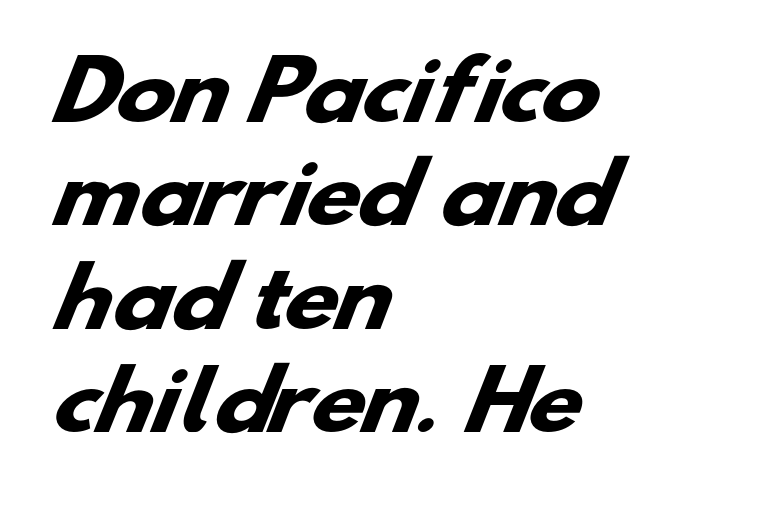
The image shows 79 px heavy, wide sans-serif type; set left-aligned, normal line spacing (1.31x), normal letter spacing, not underlined; low stroke contrast and a small x-height.
